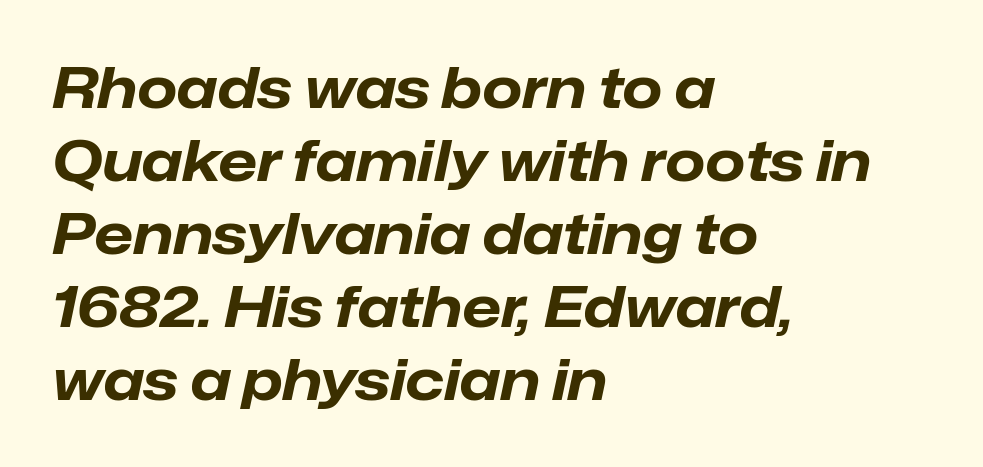
Q: Is the text bold? A: Yes.
Q: Is the text italic (slanted)? A: Yes, it leans right by about 12 degrees.
Q: Is the text underlined? A: No.
Q: How is the paragraph aligned? A: Left-aligned.
Q: Is the spacing between letters normal or unusually wide? A: Normal.
Q: Is the spacing between lines tight, normal or loose? A: Normal.
Q: Width (condensed, normal, or wide)? A: Normal.
Q: Stroke contrast? A: Low.
Q: x-height? A: Medium.
Q: Monospaced? A: No.
